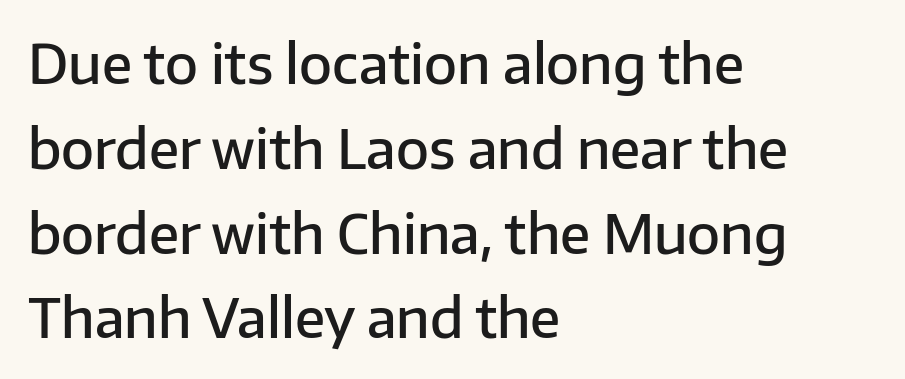
The image shows 54 px semibold sans-serif type, upright; set left-aligned, normal line spacing (1.57x), normal letter spacing, not underlined; low stroke contrast and a medium x-height.
